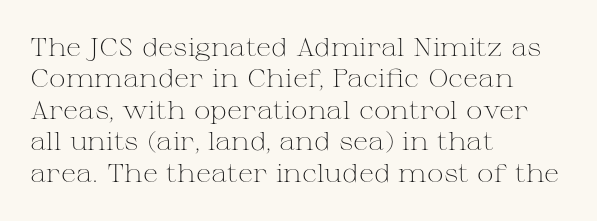
Q: Is the text bold? A: No.
Q: Is the text italic (slanted)? A: No, it is upright.
Q: Is the text underlined? A: No.
Q: How is the paragraph aligned? A: Left-aligned.
Q: Is the spacing between letters normal or unusually wide? A: Normal.
Q: Is the spacing between lines tight, normal or loose? A: Normal.
